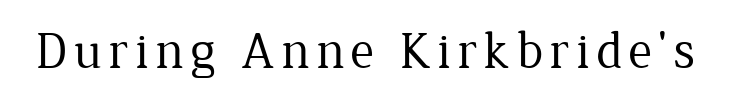
The image shows 52 px regular-weight serif type, upright; set not underlined; low stroke contrast and a medium x-height.
